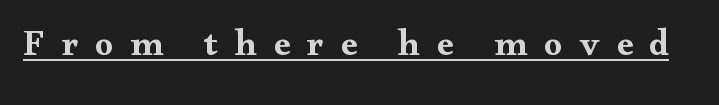
Q: Is the text bold? A: Yes.
Q: Is the text italic (slanted)? A: No, it is upright.
Q: Is the typeface a serif or a sans-serif typeface? A: Serif.
Q: Is the text underlined? A: Yes.
Q: Is the spacing between letters normal or unusually wide? A: Unusually wide.
Q: Width (condensed, normal, or wide)? A: Wide.
Q: Stroke contrast? A: Medium.
Q: x-height? A: Small.
Q: Monospaced? A: No.
